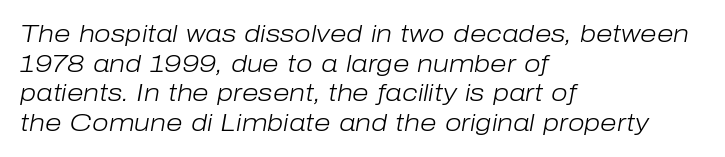
{"italic": "yes", "lean": "right", "slant_degrees": 10, "bold": "no", "underline": "no", "align": "left", "line_spacing_ratio": 1.23, "letter_spacing": "normal", "letter_spacing_em": 0.0, "glyph_px": 24}
